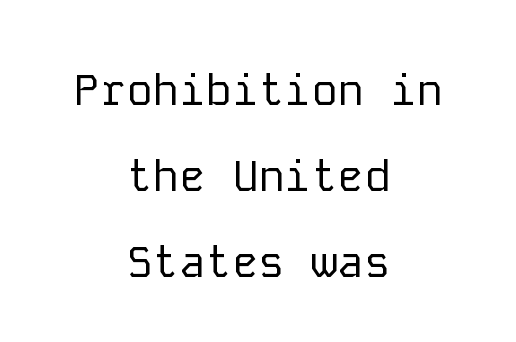
Q: Is the text bold? A: No.
Q: Is the text italic (slanted)? A: No, it is upright.
Q: Is the typeface a serif or a sans-serif typeface? A: Sans-serif.
Q: Is the text underlined? A: No.
Q: How is the paragraph aligned? A: Centered.
Q: Is the spacing between letters normal or unusually wide? A: Normal.
Q: Is the spacing between lines tight, normal or loose? A: Loose.
Q: Width (condensed, normal, or wide)? A: Normal.
Q: Stroke contrast? A: Low.
Q: x-height? A: Medium.
Q: Monospaced? A: Yes.
